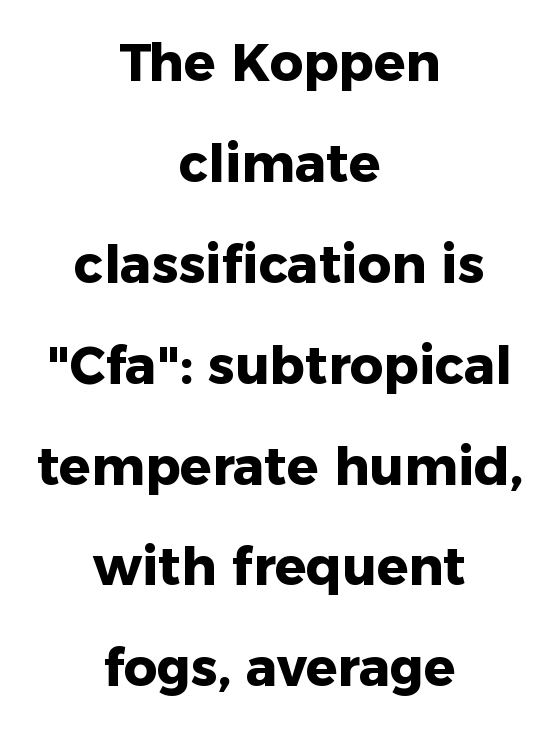
You could not count columns in this text — the font is proportionally spaced. Nope, no serifs anywhere on these letters. This rendering uses center alignment, leaving both contours irregular but symmetric. This is roman type, the default non-slanted kind. The passage shown is emphatically bold.
